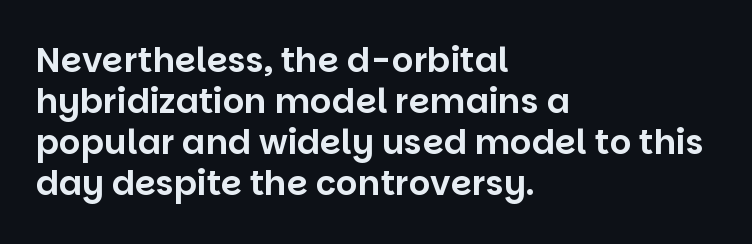
The image shows 34 px sans-serif type, upright; set left-aligned, line spacing 1.21x, normal letter spacing, not underlined; low stroke contrast and a large x-height.
